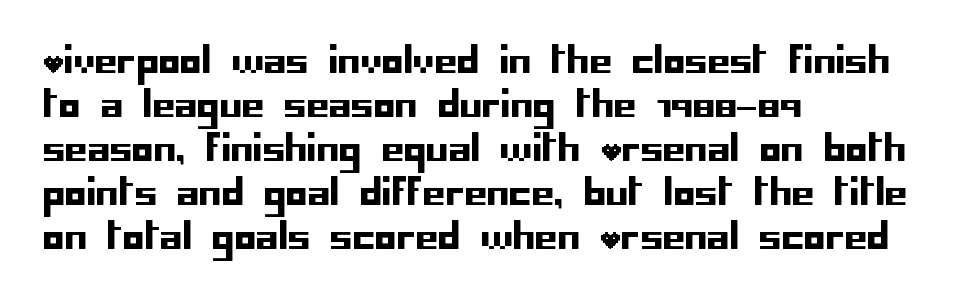
In CSS terms this would be text-align: left. The letterforms sit shoulder to shoulder at normal distance. Check where the strokes stop: nothing finishes them off — pure sans. The words here are not underlined. Is there any slant? The stems are plumb.
